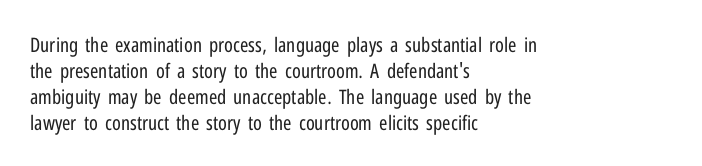
The image shows 20 px text type, upright; set left-aligned, normal line spacing (1.3x), normal letter spacing, not underlined.
